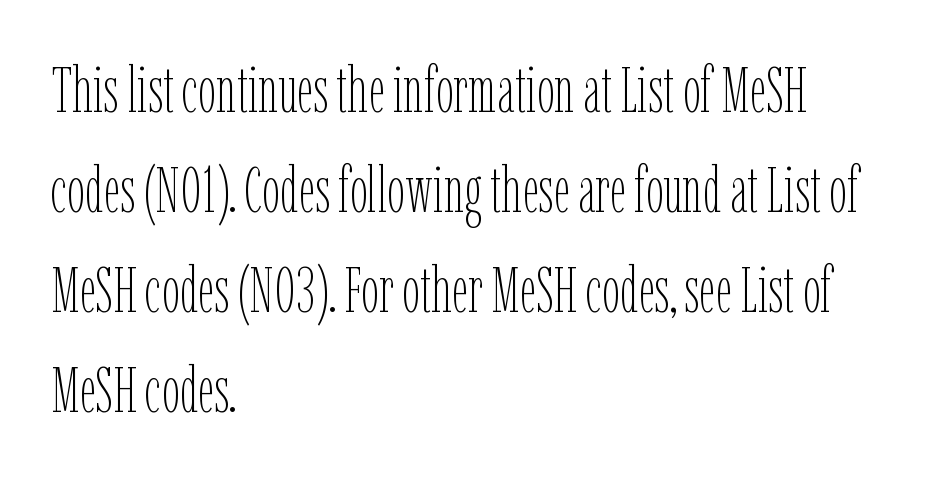
{"italic": "no", "bold": "no", "weight": "thin", "width": "condensed", "stroke_contrast": "low", "x_height": "medium", "monospaced": "no", "underline": "no", "align": "left", "line_spacing": "normal", "line_spacing_ratio": 1.56, "letter_spacing": "normal", "letter_spacing_em": 0.0, "glyph_px": 64}
